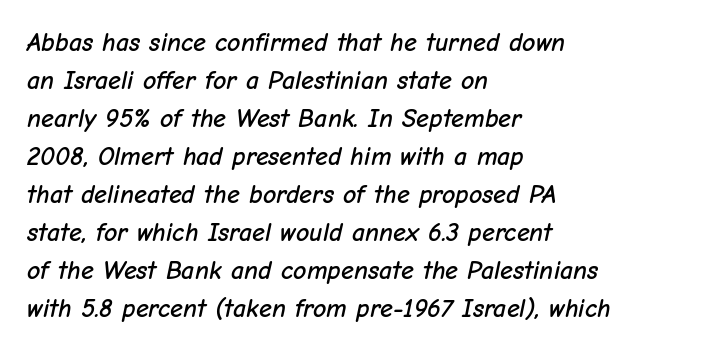
Q: Is the text italic (slanted)? A: Yes, it leans right by about 12 degrees.
Q: Is the text underlined? A: No.
Q: How is the paragraph aligned? A: Left-aligned.
Q: Is the spacing between letters normal or unusually wide? A: Normal.
Q: Is the spacing between lines tight, normal or loose? A: Normal.
